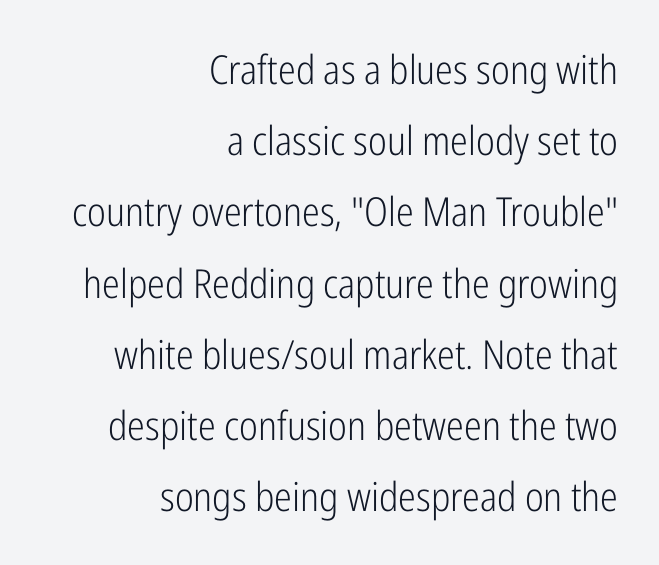
Q: Is the text bold? A: No.
Q: Is the text italic (slanted)? A: No, it is upright.
Q: Is the typeface a serif or a sans-serif typeface? A: Sans-serif.
Q: Is the text underlined? A: No.
Q: How is the paragraph aligned? A: Right-aligned.
Q: Is the spacing between letters normal or unusually wide? A: Normal.
Q: Width (condensed, normal, or wide)? A: Condensed.
Q: Stroke contrast? A: Low.
Q: x-height? A: Medium.
Q: Monospaced? A: No.
